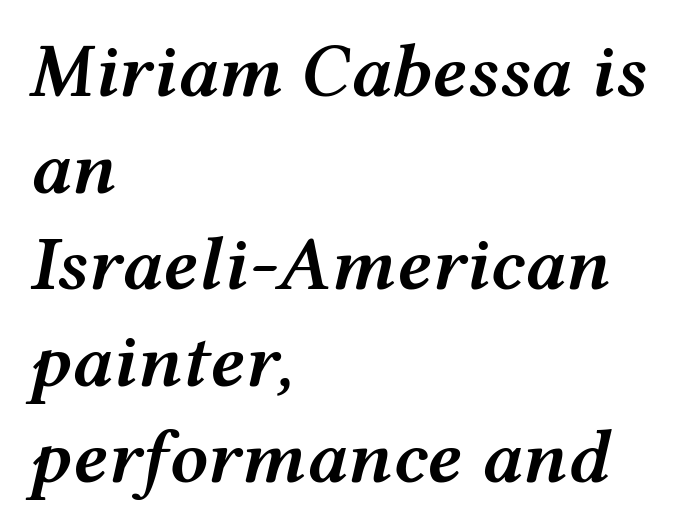
Q: Is the text bold? A: Semi-bold.
Q: Is the text italic (slanted)? A: Yes, it leans right by about 12 degrees.
Q: Is the text underlined? A: No.
Q: How is the paragraph aligned? A: Left-aligned.
Q: Is the spacing between letters normal or unusually wide? A: Normal.
Q: Is the spacing between lines tight, normal or loose? A: Normal.
Q: Width (condensed, normal, or wide)? A: Wide.
Q: Stroke contrast? A: Medium.
Q: x-height? A: Medium.
Q: Monospaced? A: No.
